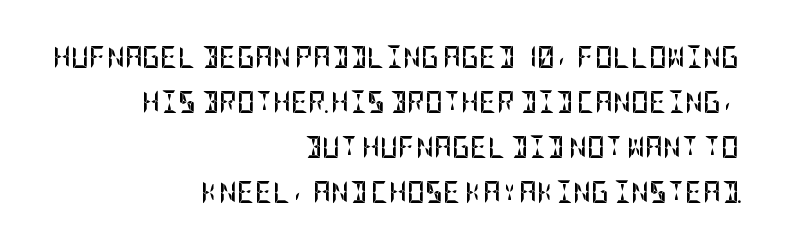
{"italic": "no", "bold": "yes", "underline": "no", "align": "right", "line_spacing": "loose", "line_spacing_ratio": 2.04, "letter_spacing": "normal", "letter_spacing_em": 0.0, "glyph_px": 22}
